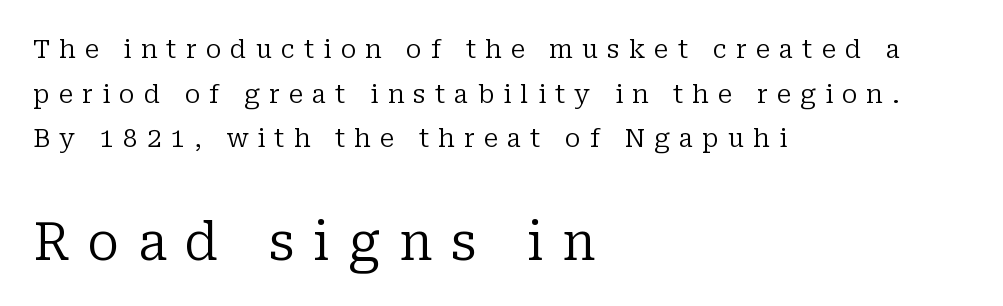
Q: Is the text bold? A: No.
Q: Is the text italic (slanted)? A: No, it is upright.
Q: Is the typeface a serif or a sans-serif typeface? A: Serif.
Q: Is the text underlined? A: No.
Q: How is the paragraph aligned? A: Left-aligned.
Q: Is the spacing between letters normal or unusually wide? A: Unusually wide.
Q: Which block of text is set in a larger size, the first (top) or the second (bottom)? A: The second (bottom) one.
Q: Width (condensed, normal, or wide)? A: Normal.
Q: Stroke contrast? A: Low.
Q: x-height? A: Medium.
Q: Monospaced? A: No.
